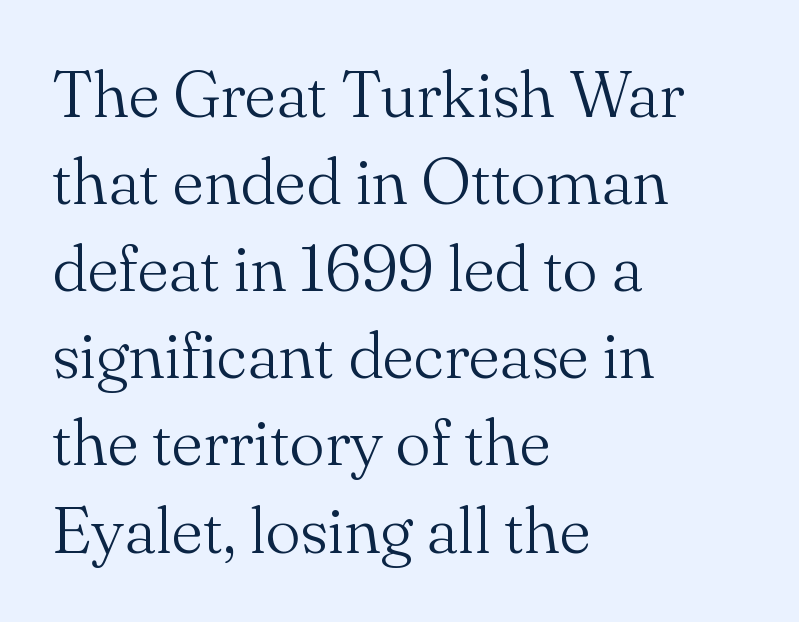
Inter-character spacing is left at the font's built-in metrics. Small tapered or slab feet sit at the stroke ends, so this counts as serif. The space directly below the letters is spotless. The letters advance in unequal steps, a hallmark of proportional type. Ascenders rise straight up at ninety degrees. The leading is moderate, giving the passage an even texture.
